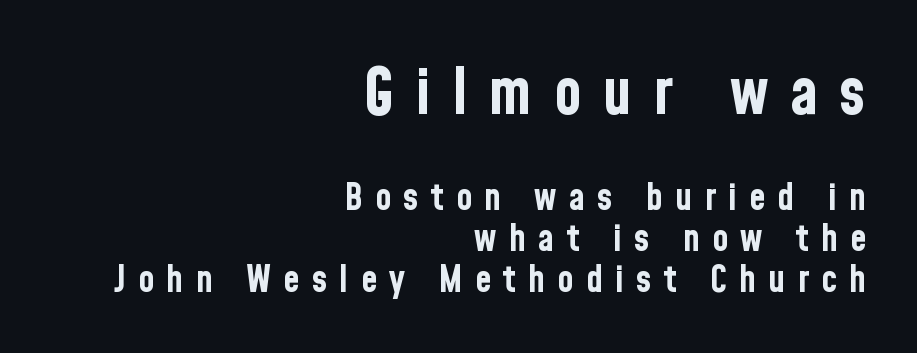
The image shows 64 px bold, condensed sans-serif type, upright; set right-aligned, tight line spacing (1.11x), unusually wide letter spacing (+0.33 em), not underlined; the first (top) block is 1.73x larger; low stroke contrast and a medium x-height.
